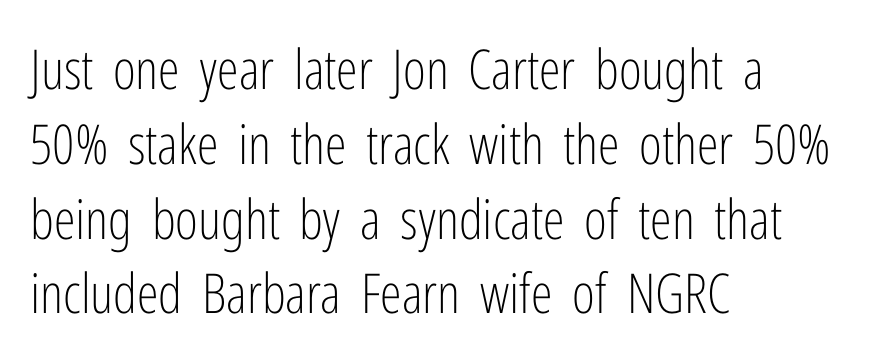
Q: Is the text bold? A: No.
Q: Is the text italic (slanted)? A: No, it is upright.
Q: Is the typeface a serif or a sans-serif typeface? A: Sans-serif.
Q: Is the text underlined? A: No.
Q: How is the paragraph aligned? A: Left-aligned.
Q: Is the spacing between letters normal or unusually wide? A: Normal.
Q: Is the spacing between lines tight, normal or loose? A: Normal.
Q: Width (condensed, normal, or wide)? A: Condensed.
Q: Stroke contrast? A: Low.
Q: x-height? A: Medium.
Q: Monospaced? A: No.
